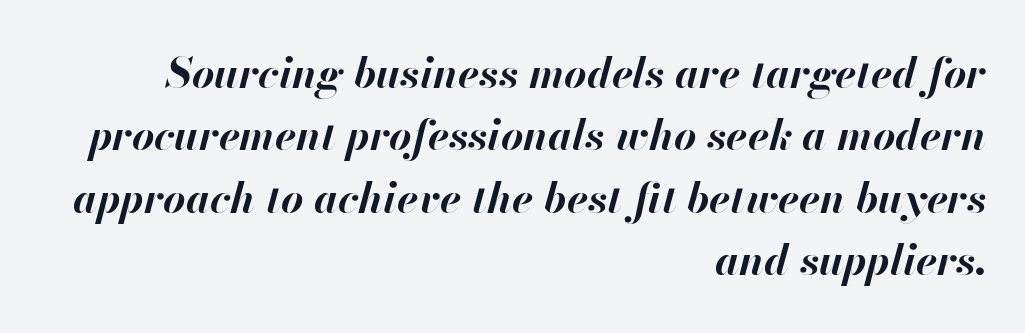
Q: Is the text bold? A: Yes.
Q: Is the text italic (slanted)? A: Yes, it leans right by about 13 degrees.
Q: Is the text underlined? A: No.
Q: How is the paragraph aligned? A: Right-aligned.
Q: Is the spacing between letters normal or unusually wide? A: Normal.
Q: Is the spacing between lines tight, normal or loose? A: Normal.
Q: Width (condensed, normal, or wide)? A: Normal.
Q: Stroke contrast? A: High.
Q: x-height? A: Small.
Q: Monospaced? A: No.
